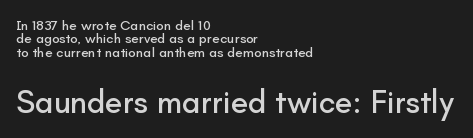
This block would grow much taller if given ordinary leading; it's compressed now. Character widths vary here, with narrow letters taking less room than wide ones. The text block is weighted toward the left margin, trailing off unevenly rightward. Lines of text with bare space underneath. The gaps between neighbouring characters are ordinary and unremarkable. I'd call this a sans setting — the letters go barefoot.
